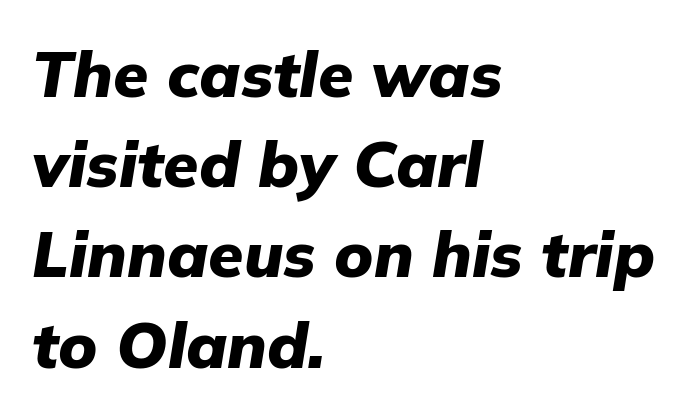
Q: Is the text bold? A: Yes.
Q: Is the text italic (slanted)? A: Yes, it leans right by about 9 degrees.
Q: Is the text underlined? A: No.
Q: How is the paragraph aligned? A: Left-aligned.
Q: Is the spacing between letters normal or unusually wide? A: Normal.
Q: Is the spacing between lines tight, normal or loose? A: Normal.
Q: Width (condensed, normal, or wide)? A: Normal.
Q: Stroke contrast? A: Low.
Q: x-height? A: Medium.
Q: Monospaced? A: No.
